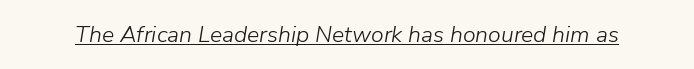
{"italic": "yes", "lean": "right", "slant_degrees": 9, "bold": "no", "underline": "yes", "letter_spacing": "normal", "letter_spacing_em": 0.0, "glyph_px": 23}
